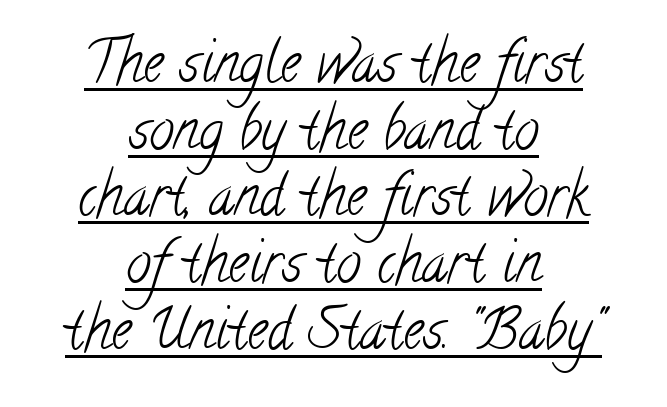
No extra tracking has been applied to these lines. The passage shown is typed in a proportional face where columns would drift. The rendering positions every line midway between the sides. Bold? No — there's no thickening of the strokes. These characters rest on top of a visible drawn line.
